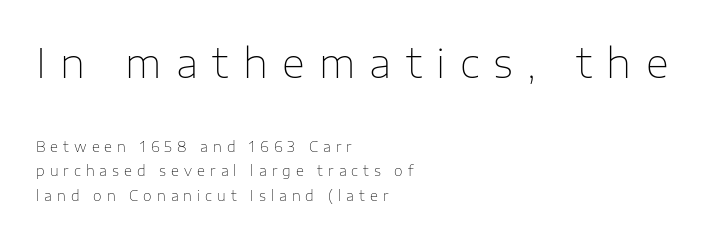
Teacher's note: observe the even left margin — that is flush-left alignment. Has an underline been added? It has not. Unlike italic type, these characters show no tilt at all. You could not count columns in this text — the font is proportionally spaced. Is the letter spacing exaggerated? Yes — the characters are pushed far apart.
